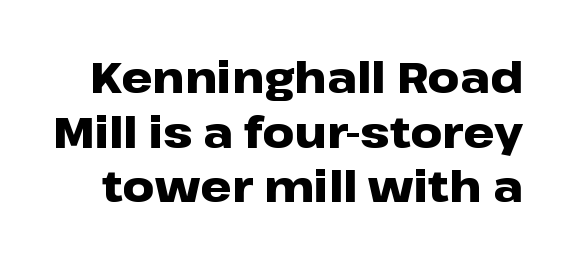
{"serif": "no", "italic": "no", "bold": "yes", "weight": "heavy", "width": "wide", "stroke_contrast": "low", "x_height": "medium", "monospaced": "no", "underline": "no", "line_spacing_ratio": 1.24, "letter_spacing": "normal", "letter_spacing_em": 0.0, "glyph_px": 44}
